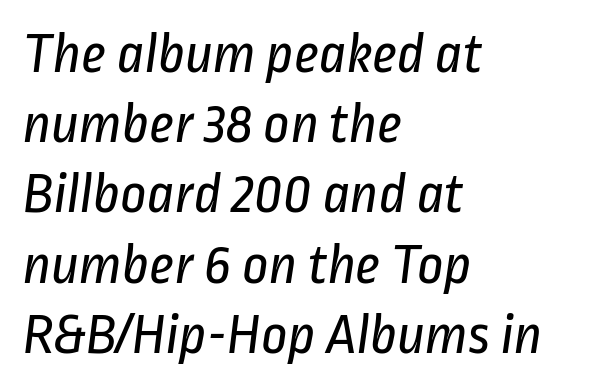
Q: Is the text bold? A: No.
Q: Is the typeface a serif or a sans-serif typeface? A: Sans-serif.
Q: Is the text underlined? A: No.
Q: How is the paragraph aligned? A: Left-aligned.
Q: Is the spacing between letters normal or unusually wide? A: Normal.
Q: Width (condensed, normal, or wide)? A: Condensed.
Q: Stroke contrast? A: Low.
Q: x-height? A: Medium.
Q: Monospaced? A: No.
